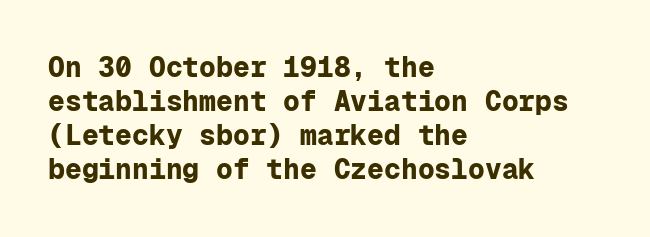
Q: Is the text bold? A: Yes.
Q: Is the text italic (slanted)? A: No, it is upright.
Q: Is the typeface a serif or a sans-serif typeface? A: Sans-serif.
Q: Is the text underlined? A: No.
Q: How is the paragraph aligned? A: Left-aligned.
Q: Is the spacing between letters normal or unusually wide? A: Normal.
Q: Width (condensed, normal, or wide)? A: Normal.
Q: Stroke contrast? A: Low.
Q: x-height? A: Medium.
Q: Monospaced? A: Yes.
